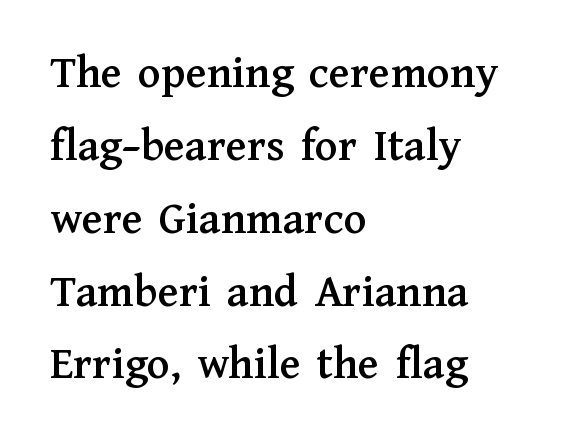
The image shows 47 px serif type, upright; set left-aligned, normal line spacing (1.55x), normal letter spacing, not underlined; medium stroke contrast and a medium x-height.
